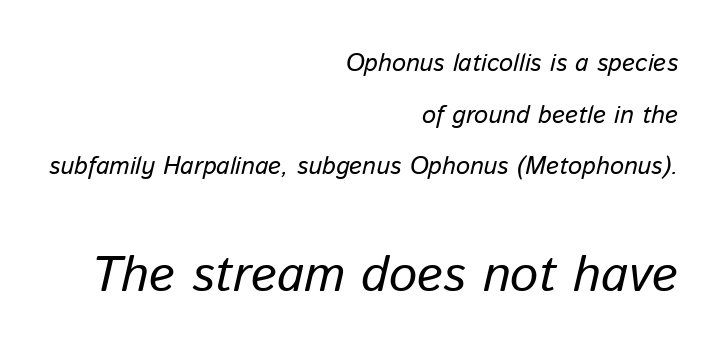
The image shows 50 px text type, italic (leaning right); set right-aligned, loose line spacing (2.07x), normal letter spacing, not underlined; the second (bottom) block is 2.0x larger; low stroke contrast and a medium x-height.
